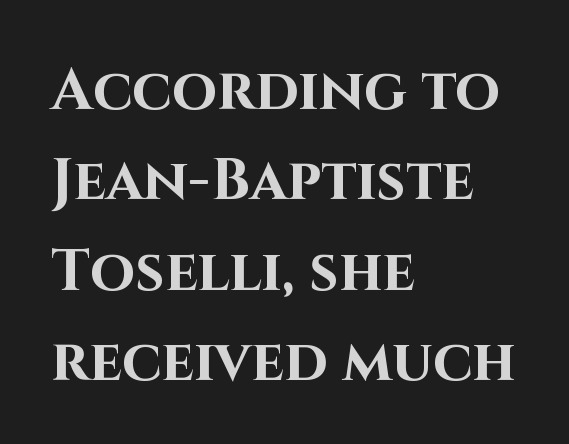
Q: Is the text bold? A: Yes.
Q: Is the text italic (slanted)? A: No, it is upright.
Q: Is the typeface a serif or a sans-serif typeface? A: Sans-serif.
Q: Is the text underlined? A: No.
Q: How is the paragraph aligned? A: Left-aligned.
Q: Is the spacing between letters normal or unusually wide? A: Normal.
Q: Is the spacing between lines tight, normal or loose? A: Normal.
Q: Width (condensed, normal, or wide)? A: Normal.
Q: Stroke contrast? A: High.
Q: x-height? A: Large.
Q: Monospaced? A: No.
